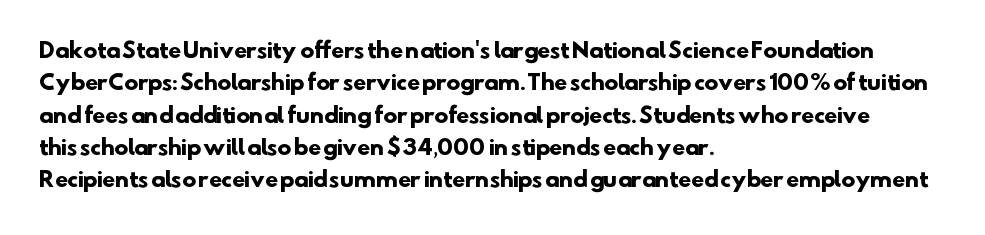
Q: Is the text bold? A: Yes.
Q: Is the text underlined? A: No.
Q: How is the paragraph aligned? A: Left-aligned.
Q: Is the spacing between letters normal or unusually wide? A: Normal.
Q: Is the spacing between lines tight, normal or loose? A: Normal.
